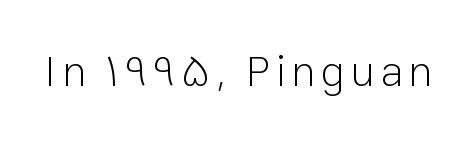
Q: Is the text bold? A: No.
Q: Is the text italic (slanted)? A: No, it is upright.
Q: Is the typeface a serif or a sans-serif typeface? A: Sans-serif.
Q: Is the text underlined? A: No.
Q: Width (condensed, normal, or wide)? A: Normal.
Q: Stroke contrast? A: Low.
Q: x-height? A: Medium.
Q: Monospaced? A: No.
